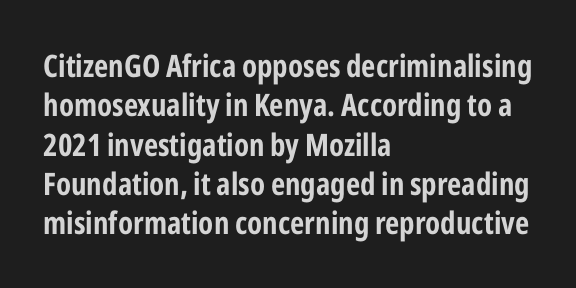
The image shows 31 px bold, condensed sans-serif type, upright; set left-aligned, normal line spacing (1.27x), normal letter spacing, not underlined; low stroke contrast and a medium x-height.
